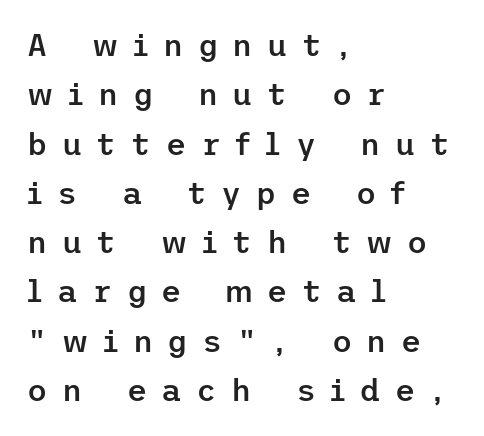
Q: Is the text bold? A: Semi-bold.
Q: Is the text italic (slanted)? A: No, it is upright.
Q: Is the typeface a serif or a sans-serif typeface? A: Sans-serif.
Q: Is the text underlined? A: No.
Q: How is the paragraph aligned? A: Left-aligned.
Q: Is the spacing between letters normal or unusually wide? A: Unusually wide.
Q: Is the spacing between lines tight, normal or loose? A: Normal.
Q: Width (condensed, normal, or wide)? A: Normal.
Q: Stroke contrast? A: Low.
Q: x-height? A: Medium.
